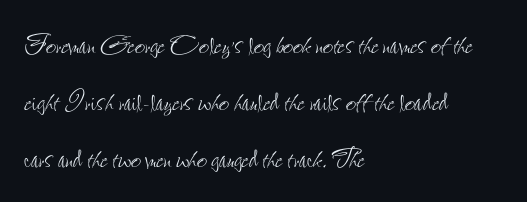
Q: Is the text bold? A: No.
Q: Is the text italic (slanted)? A: Yes.
Q: Is the text underlined? A: No.
Q: How is the paragraph aligned? A: Left-aligned.
Q: Is the spacing between letters normal or unusually wide? A: Normal.
Q: Is the spacing between lines tight, normal or loose? A: Normal.
Q: Width (condensed, normal, or wide)? A: Condensed.
Q: Stroke contrast? A: Low.
Q: x-height? A: Small.
Q: Monospaced? A: No.
